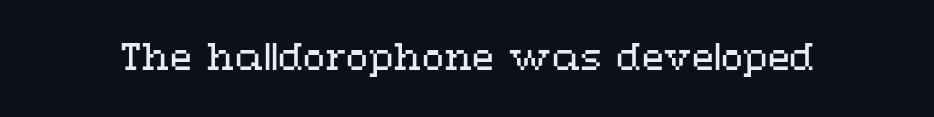
The image shows 36 px regular-weight, wide type, upright; set normal letter spacing, not underlined; medium stroke contrast and a medium x-height.
